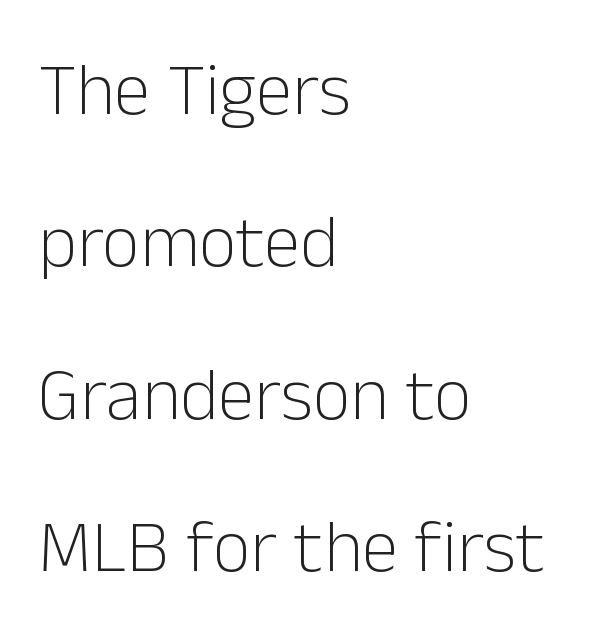
You could not count columns in this text — the font is proportionally spaced. A typesetter would mark this as roman, not italic. Each word holds together tightly as a unit, with standard inter-letter gaps. Type without underlining. Regarding leading, the lines here are spaced well apart. The strokes carry an ordinary text weight at most.
